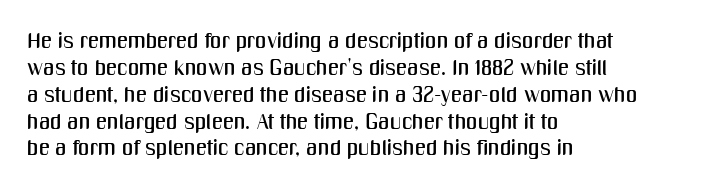
The image shows 22 px text type, upright; set left-aligned, line spacing 1.22x, normal letter spacing, not underlined.
